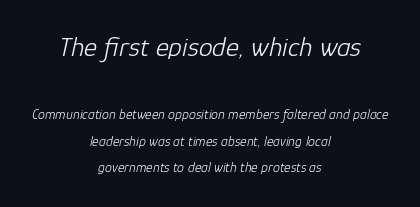
The image shows 28 px light type, italic (leaning right); set centered, loose line spacing (1.91x), normal letter spacing, not underlined; the first (top) block is 2.0x larger; low stroke contrast and a medium x-height.
